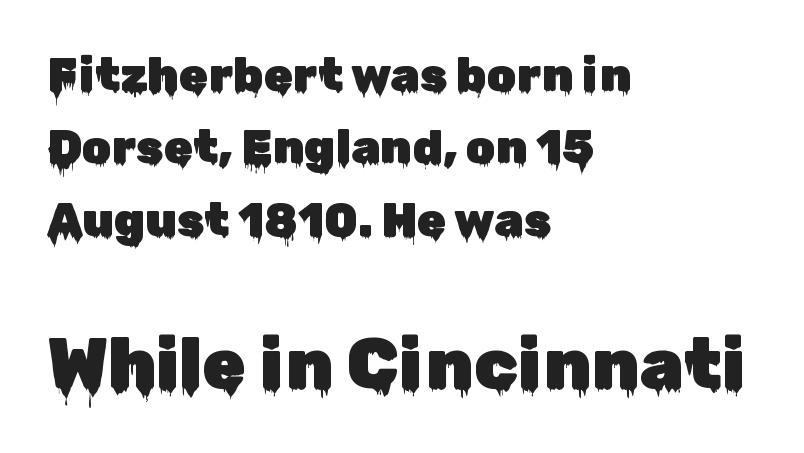
Q: Is the text italic (slanted)? A: No, it is upright.
Q: Is the typeface a serif or a sans-serif typeface? A: Sans-serif.
Q: Is the text underlined? A: No.
Q: How is the paragraph aligned? A: Left-aligned.
Q: Is the spacing between letters normal or unusually wide? A: Normal.
Q: Is the spacing between lines tight, normal or loose? A: Normal.
Q: Which block of text is set in a larger size, the first (top) or the second (bottom)? A: The second (bottom) one.
Q: Width (condensed, normal, or wide)? A: Normal.
Q: Stroke contrast? A: Low.
Q: x-height? A: Medium.
Q: Monospaced? A: No.
